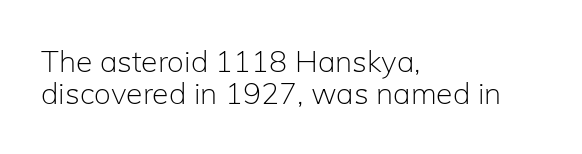
Each letter's strokes conclude bluntly, with no projecting serifs. These lines stack with their left ends in a neat column. Does the leading feel generous? Not at all — it's pinched. A typesetter would call this proportional, since set widths differ per character. Every character sits straight up, as roman type does. The letterforms sit shoulder to shoulder at normal distance.
